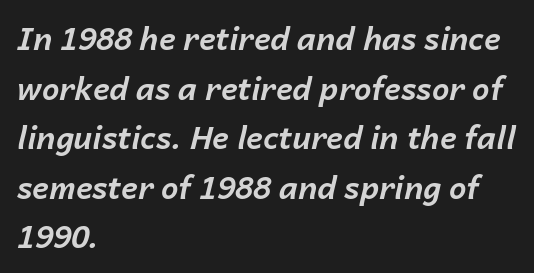
Emphasis by weight is at full strength: bold. The text block is weighted toward the left margin, trailing off unevenly rightward. These lines are rendered in a variable-pitch font. Quick note: italic. Tracking here is standard; glyphs follow each other at the usual distance. Honestly, there is no underline to notice here at all.
